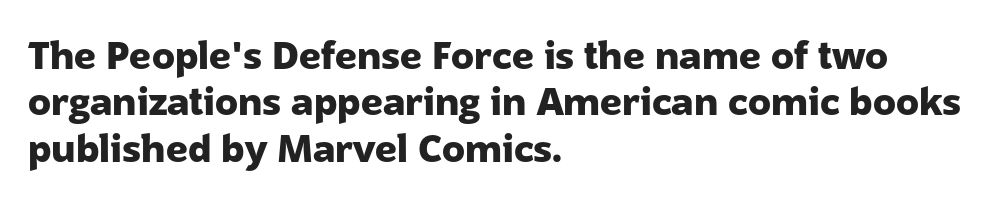
The passage is arranged the way most books set body copy — flush left. Looks like regular typesetting: each glyph gets only the width it needs. You could call the tracking neutral — neither tight nor loose. The words here are not underlined.
